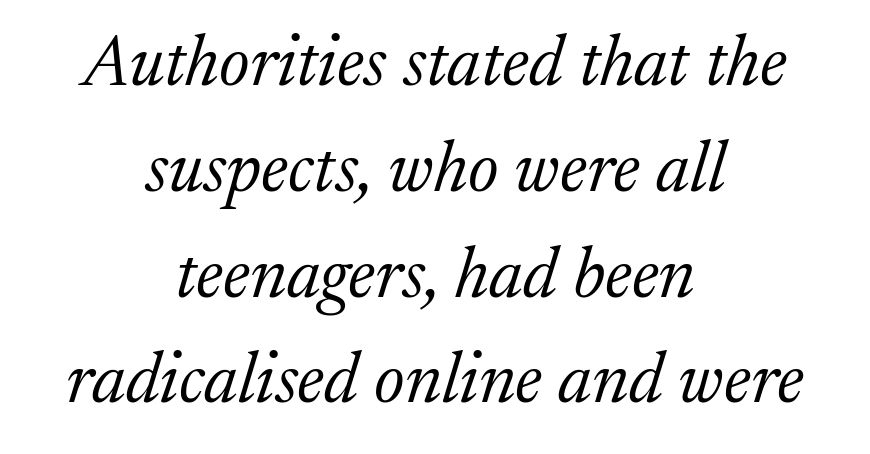
Look at the tracking — it's just the regular setting, nothing added. In terms of letterform style, serifs are clearly present. Whoever set this chose a conventional vertical rhythm. The zone under the glyphs is completely vacant.
